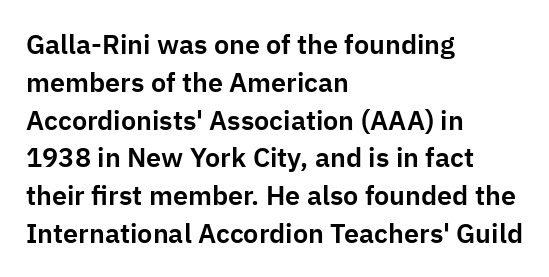
{"italic": "no", "underline": "no", "align": "left", "line_spacing": "normal", "line_spacing_ratio": 1.4, "letter_spacing": "normal", "letter_spacing_em": 0.0, "glyph_px": 27}
